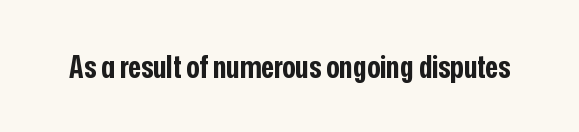
The image shows 31 px bold, condensed sans-serif type, upright; set normal letter spacing, not underlined; low stroke contrast and a medium x-height.
